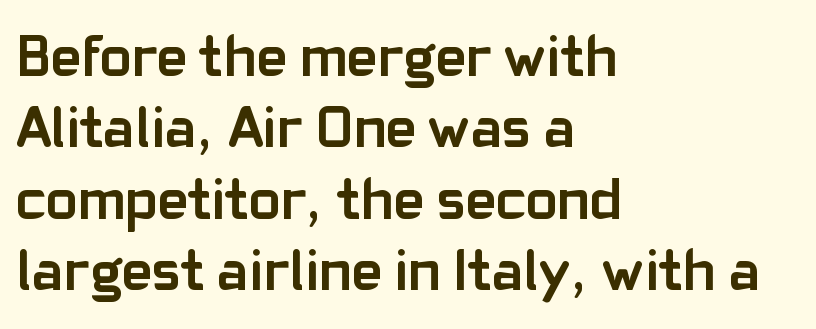
{"serif": "no", "italic": "no", "bold": "yes", "weight": "semibold", "width": "normal", "stroke_contrast": "low", "x_height": "medium", "monospaced": "no", "underline": "no", "align": "left", "line_spacing_ratio": 1.21, "letter_spacing": "normal", "letter_spacing_em": 0.0, "glyph_px": 59}
